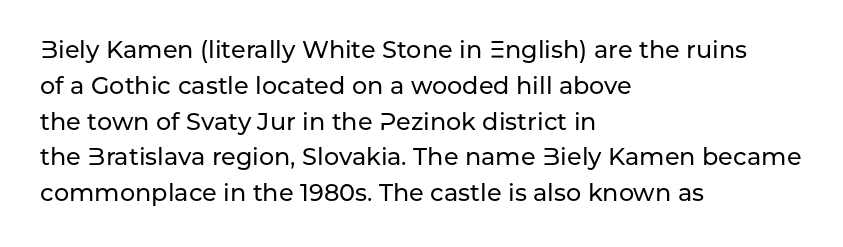
{"italic": "no", "underline": "no", "align": "left", "line_spacing": "normal", "line_spacing_ratio": 1.49, "letter_spacing": "normal", "letter_spacing_em": 0.0, "glyph_px": 24}
